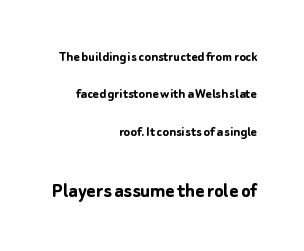
The image shows 22 px bold type, upright; set right-aligned, loose line spacing (2.49x), normal letter spacing, not underlined; the second (bottom) block is 1.47x larger.
